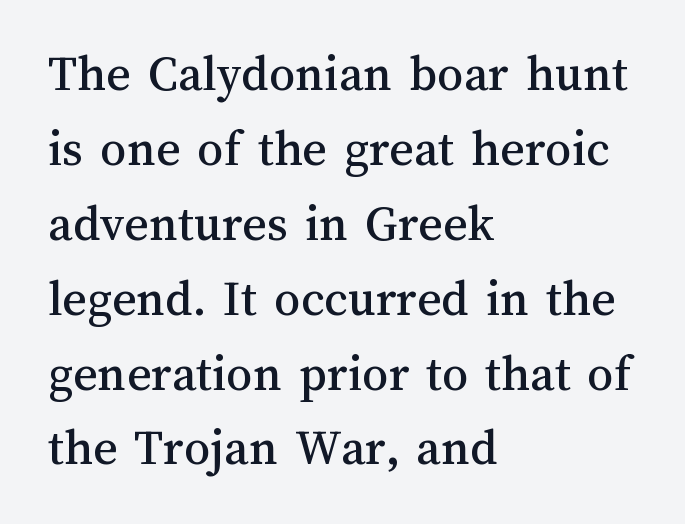
{"italic": "no", "width": "normal", "stroke_contrast": "medium", "x_height": "medium", "monospaced": "no", "underline": "no", "align": "left", "line_spacing": "normal", "line_spacing_ratio": 1.44, "letter_spacing": "normal", "letter_spacing_em": 0.0, "glyph_px": 52}
